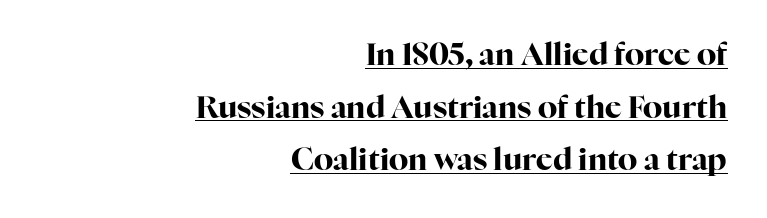
{"serif": "yes", "italic": "no", "bold": "yes", "weight": "bold", "width": "normal", "stroke_contrast": "high", "x_height": "medium", "monospaced": "no", "underline": "yes", "align": "right", "line_spacing": "normal", "line_spacing_ratio": 1.7, "letter_spacing": "normal", "letter_spacing_em": 0.0, "glyph_px": 31}
